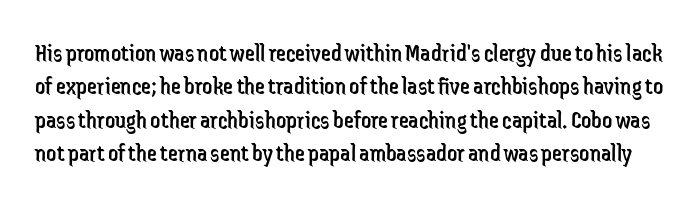
{"italic": "no", "bold": "no", "underline": "no", "line_spacing": "normal", "line_spacing_ratio": 1.34, "letter_spacing": "normal", "letter_spacing_em": 0.0, "glyph_px": 25}
